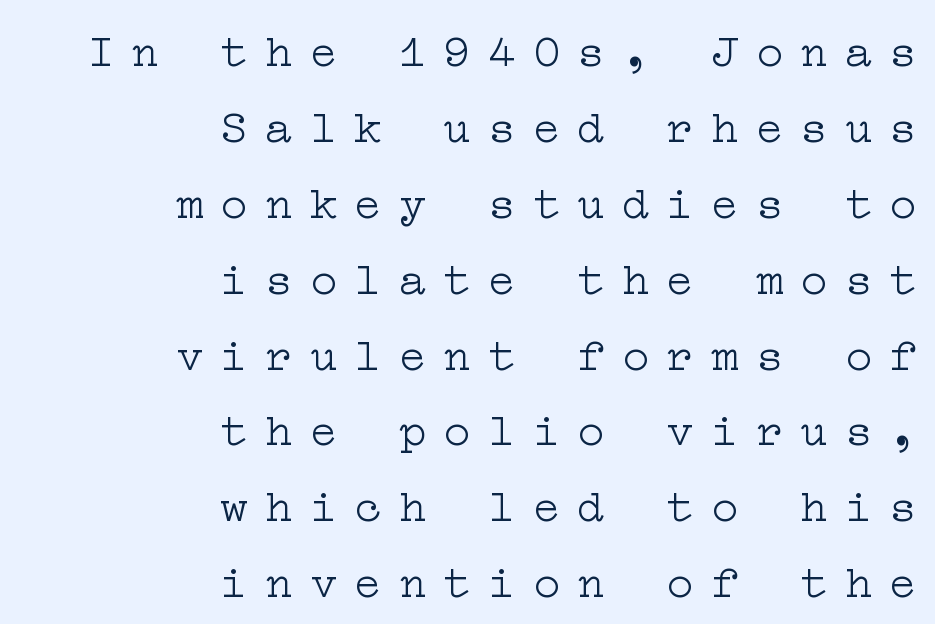
Q: Is the text bold? A: No.
Q: Is the text italic (slanted)? A: No, it is upright.
Q: Is the typeface a serif or a sans-serif typeface? A: Serif.
Q: Is the text underlined? A: No.
Q: How is the paragraph aligned? A: Right-aligned.
Q: Is the spacing between letters normal or unusually wide? A: Unusually wide.
Q: Is the spacing between lines tight, normal or loose? A: Normal.
Q: Width (condensed, normal, or wide)? A: Wide.
Q: Stroke contrast? A: Low.
Q: x-height? A: Medium.
